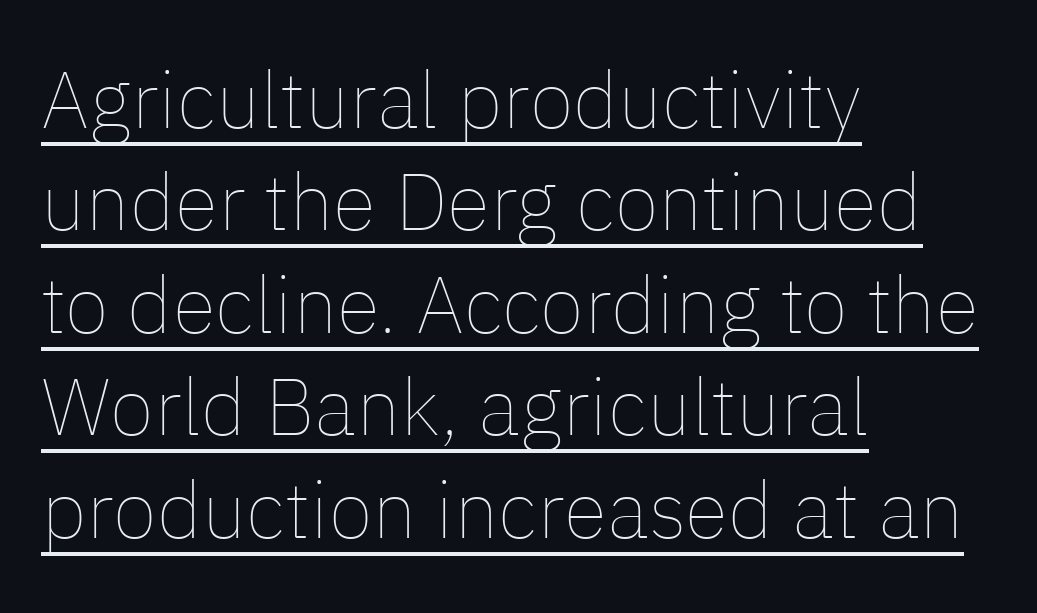
The image shows 80 px thin type, upright; set left-aligned, normal line spacing (1.28x), normal letter spacing, underlined; low stroke contrast and a medium x-height.
